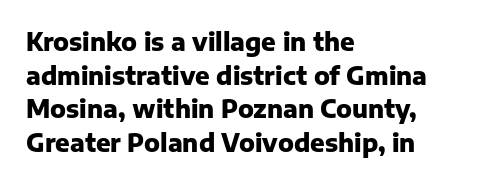
{"italic": "no", "bold": "yes", "underline": "no", "align": "left", "line_spacing": "normal", "line_spacing_ratio": 1.4, "letter_spacing": "normal", "letter_spacing_em": 0.0, "glyph_px": 24}
